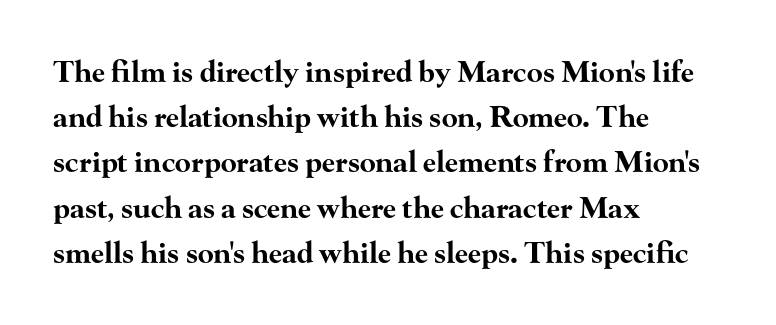
Q: Is the text bold? A: Yes.
Q: Is the text italic (slanted)? A: No, it is upright.
Q: Is the typeface a serif or a sans-serif typeface? A: Serif.
Q: Is the text underlined? A: No.
Q: How is the paragraph aligned? A: Left-aligned.
Q: Is the spacing between letters normal or unusually wide? A: Normal.
Q: Is the spacing between lines tight, normal or loose? A: Normal.
Q: Width (condensed, normal, or wide)? A: Wide.
Q: Stroke contrast? A: High.
Q: x-height? A: Small.
Q: Monospaced? A: No.
